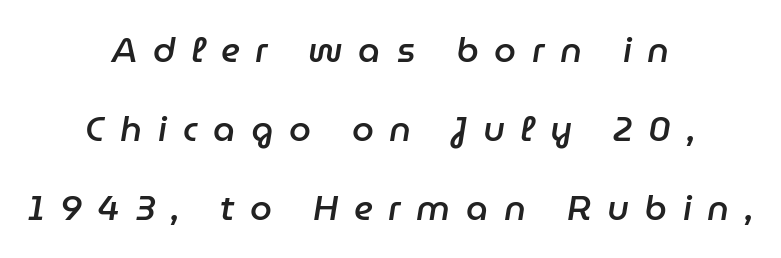
A semibold gives these letters moderate extra thickness, short of bold. The typesetter chose a symmetrical, centered arrangement here. The glyphs look as if they've been sheared to an angle. The passage shown stacks its lines with a broad gap.
